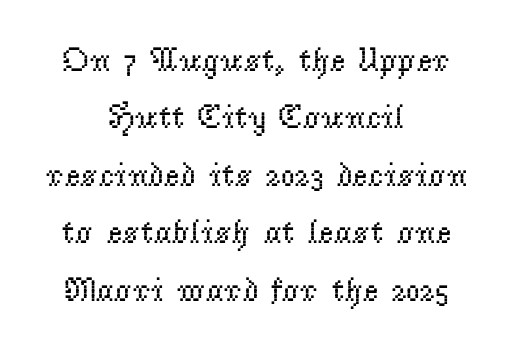
The image shows 34 px regular-weight serif type, upright; set centered, normal line spacing (1.69x), normal letter spacing, not underlined; low stroke contrast and a small x-height.
